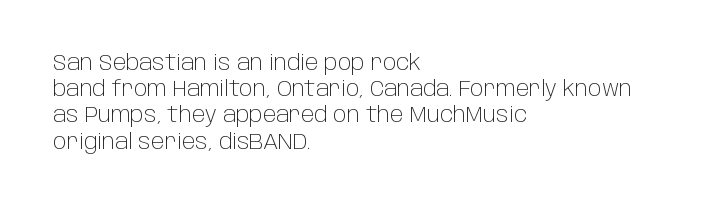
The image shows 21 px text type, upright; set left-aligned, normal line spacing (1.25x), normal letter spacing, not underlined.
